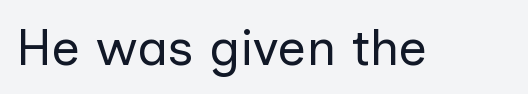
Compared with a typical body face, this is equally light or lighter still. Is the letter spacing exaggerated? No — it looks like the ordinary default. The font family rendered here belongs to the sans-serif group. Just letters on the line, the space beneath them empty. Vertical strokes here are truly vertical. You could not count columns in this text — the font is proportionally spaced.
